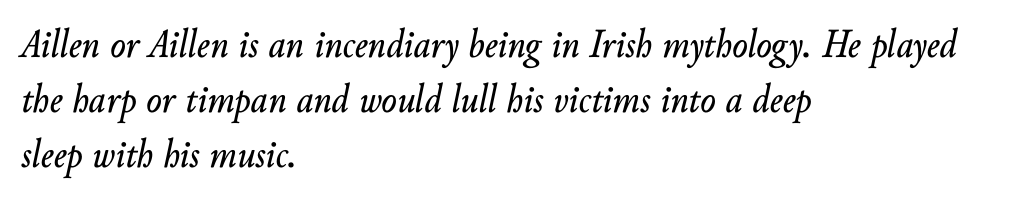
Spacing verdict: proportional, widths tailored to each character. Inter-character spacing is left at the font's built-in metrics. Every character sits at an angle, as italics do. The compositor pushed each line to the left boundary.
